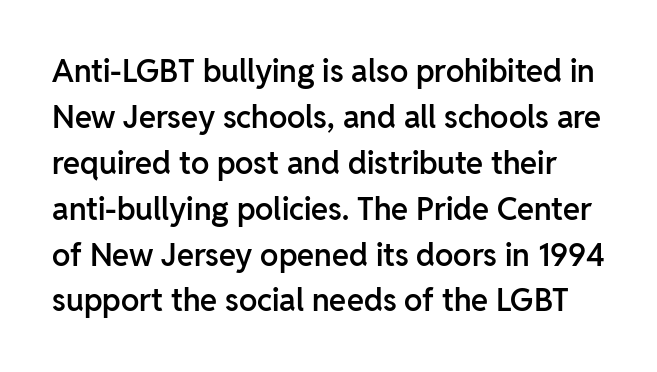
Q: Is the text bold? A: Semi-bold.
Q: Is the text italic (slanted)? A: No, it is upright.
Q: Is the typeface a serif or a sans-serif typeface? A: Sans-serif.
Q: Is the text underlined? A: No.
Q: Is the spacing between letters normal or unusually wide? A: Normal.
Q: Is the spacing between lines tight, normal or loose? A: Normal.
Q: Width (condensed, normal, or wide)? A: Normal.
Q: Stroke contrast? A: Low.
Q: x-height? A: Medium.
Q: Monospaced? A: No.
